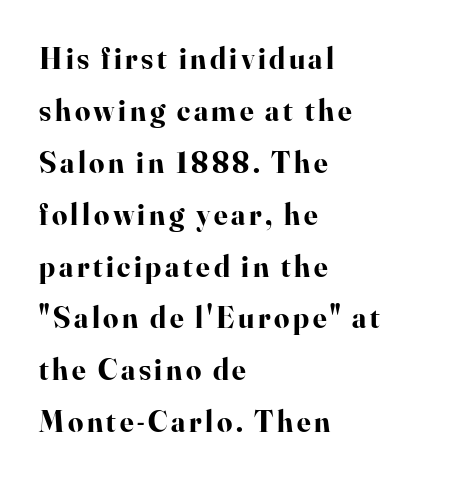
The image shows 30 px bold serif type, upright; set left-aligned, line spacing 1.73x, not underlined; high stroke contrast and a small x-height.
